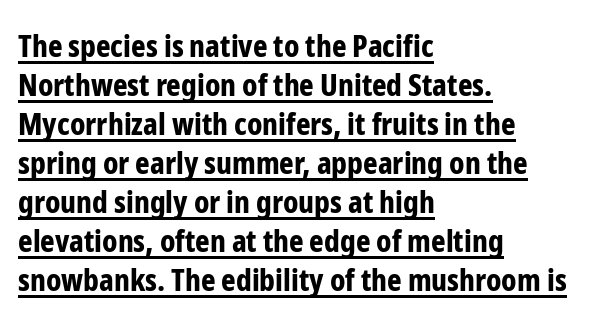
Letterform terminals end flat and unadorned throughout the passage. The type sits square on the baseline with zero lean. The line-height multiplier appears to be the usual default. Spacing between characters is what you'd get straight out of the box. A rule runs beneath these lines of type.
